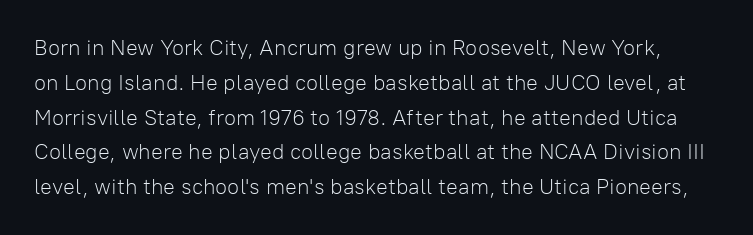
{"italic": "no", "bold": "no", "underline": "no", "line_spacing": "normal", "line_spacing_ratio": 1.58, "letter_spacing": "normal", "letter_spacing_em": 0.0, "glyph_px": 22}
